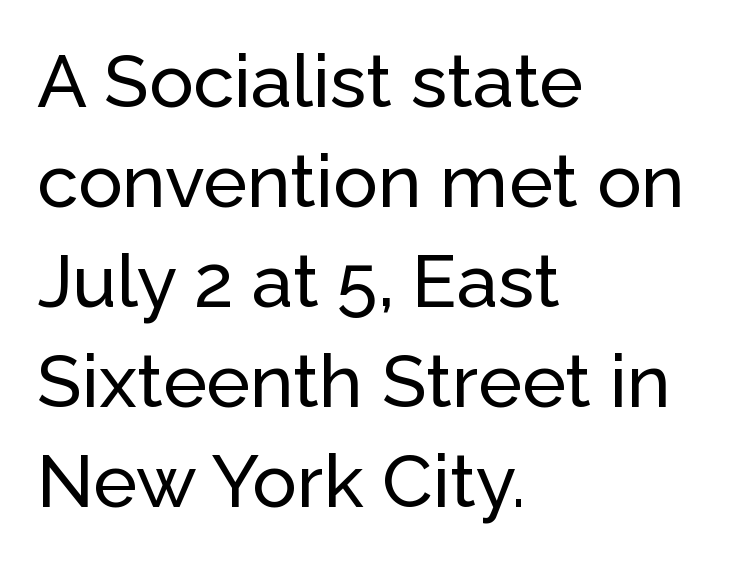
Q: Is the text italic (slanted)? A: No, it is upright.
Q: Is the typeface a serif or a sans-serif typeface? A: Sans-serif.
Q: Is the text underlined? A: No.
Q: How is the paragraph aligned? A: Left-aligned.
Q: Is the spacing between letters normal or unusually wide? A: Normal.
Q: Is the spacing between lines tight, normal or loose? A: Normal.
Q: Width (condensed, normal, or wide)? A: Normal.
Q: Stroke contrast? A: Low.
Q: x-height? A: Medium.
Q: Monospaced? A: No.
